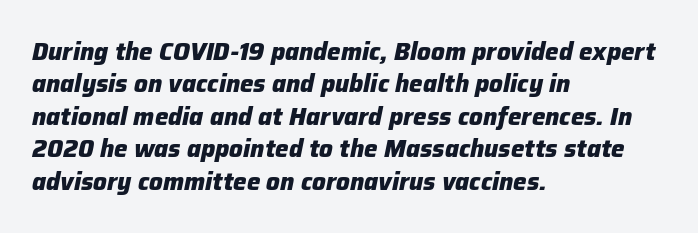
Q: Is the text bold? A: Yes.
Q: Is the text italic (slanted)? A: Yes, it leans right by about 12 degrees.
Q: Is the text underlined? A: No.
Q: How is the paragraph aligned? A: Left-aligned.
Q: Is the spacing between letters normal or unusually wide? A: Normal.
Q: Is the spacing between lines tight, normal or loose? A: Normal.
